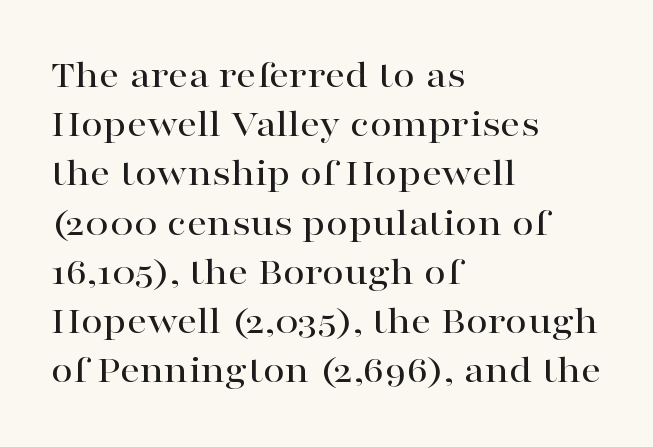
The image shows 40 px wide serif type, upright; set left-aligned, line spacing 1.23x, normal letter spacing, not underlined; high stroke contrast and a medium x-height.
